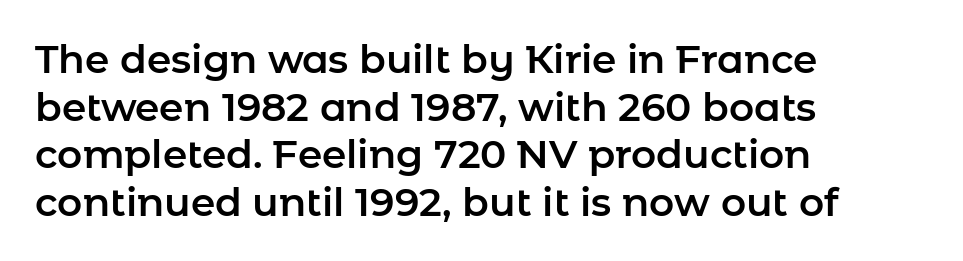
{"serif": "no", "italic": "no", "width": "normal", "stroke_contrast": "low", "x_height": "medium", "monospaced": "no", "underline": "no", "align": "left", "line_spacing_ratio": 1.22, "letter_spacing": "normal", "letter_spacing_em": 0.0, "glyph_px": 39}
